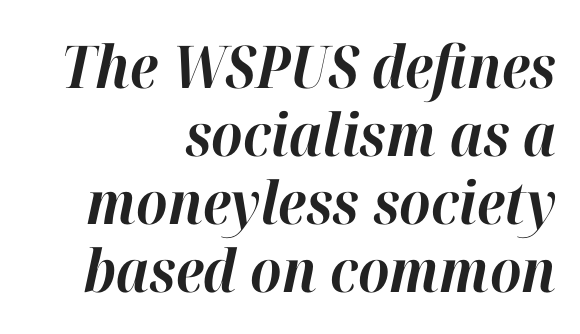
Varying glyph widths throughout — classic text-font behaviour. Weight check: bold — yes, fully. How are the letters spaced? Ordinarily, with no added tracking. Quick note: underline off.
